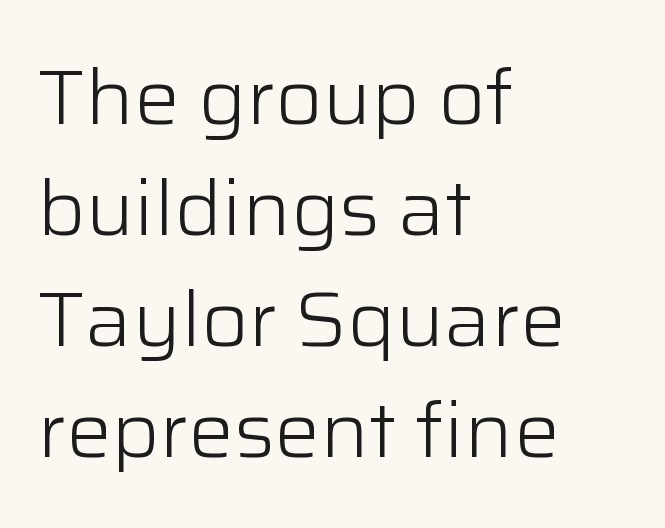
The area under the type is left untouched. The face used here is rendered with its standard letterfit. Left-aligned paragraph, ragged on the right. You can tell it's not italic because the verticals are truly vertical.
